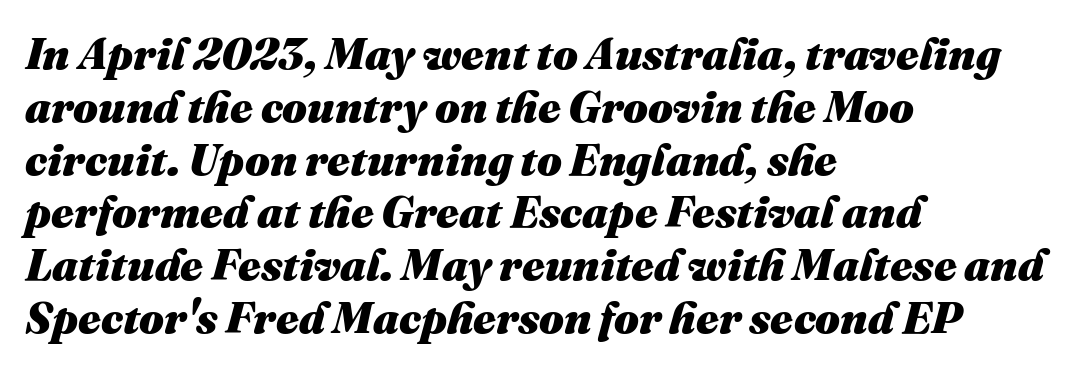
{"italic": "yes", "lean": "right", "slant_degrees": 16, "bold": "yes", "weight": "heavy", "width": "normal", "stroke_contrast": "medium", "x_height": "medium", "monospaced": "no", "underline": "no", "align": "left", "line_spacing_ratio": 1.2, "letter_spacing": "normal", "letter_spacing_em": 0.0, "glyph_px": 44}
